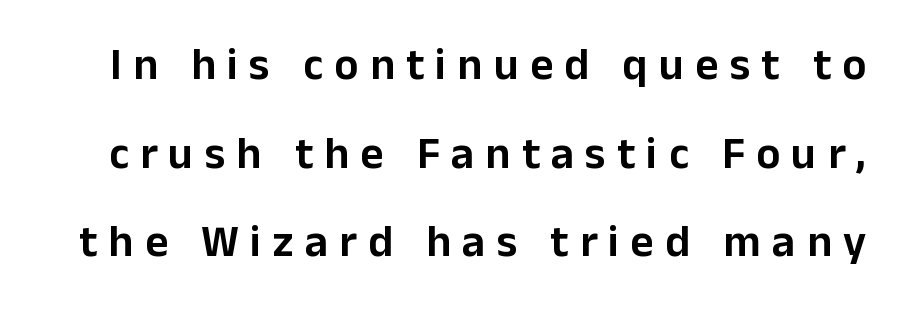
{"serif": "no", "italic": "no", "width": "normal", "stroke_contrast": "low", "x_height": "medium", "monospaced": "no", "underline": "no", "line_spacing": "loose", "line_spacing_ratio": 1.97, "letter_spacing": "wide", "letter_spacing_em": 0.25, "glyph_px": 45}
